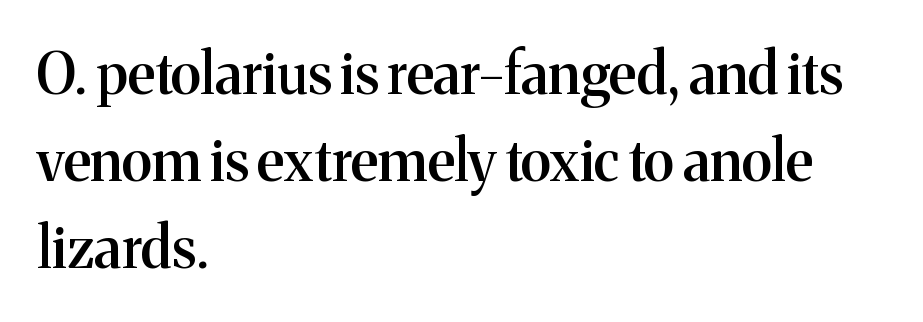
{"serif": "yes", "italic": "no", "bold": "semi", "weight": "semibold", "width": "normal", "stroke_contrast": "medium", "x_height": "medium", "monospaced": "no", "underline": "no", "align": "left", "line_spacing": "normal", "line_spacing_ratio": 1.53, "letter_spacing": "normal", "letter_spacing_em": 0.0, "glyph_px": 57}
